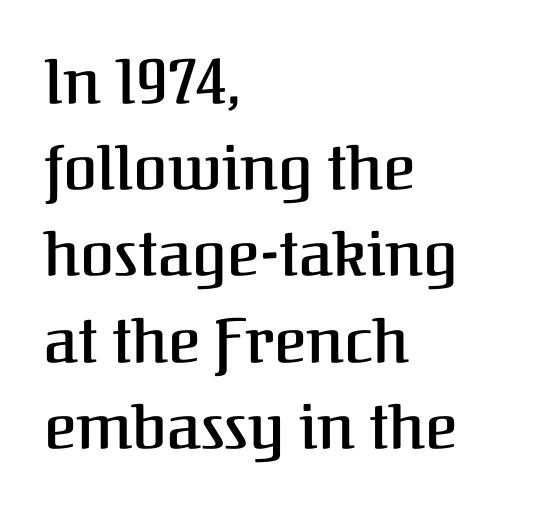
I'd call this a serif setting — the letters wear small feet. Each letter keeps its own natural width here, so spacing adapts to shape. The type sits square on the baseline with zero lean. One glance says typical: line gaps are just what's usual. Each word holds together tightly as a unit, with standard inter-letter gaps.
